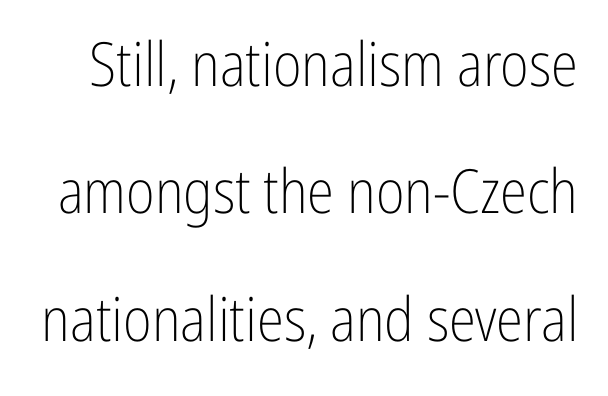
The gaps between neighbouring characters are ordinary and unremarkable. Weight: regular or lighter. This is the regular roman posture of the typeface. What's the leading like? Stretched, with rows far apart.
